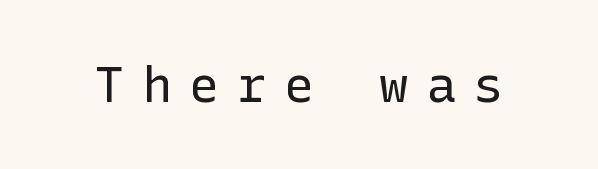
The image shows 50 px regular-weight sans-serif type, upright; set unusually wide letter spacing (+0.35 em), not underlined; low stroke contrast and a medium x-height.
